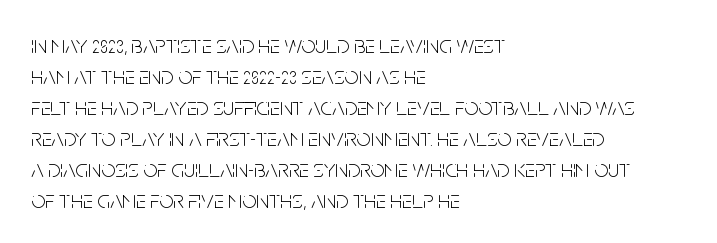
{"italic": "no", "bold": "no", "underline": "no", "align": "left", "line_spacing_ratio": 1.24, "letter_spacing": "normal", "letter_spacing_em": 0.0, "glyph_px": 25}
